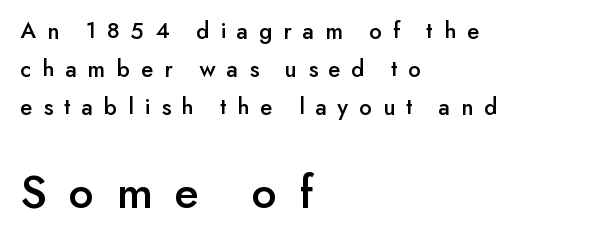
The image shows 48 px sans-serif type, upright; set left-aligned, normal line spacing (1.58x), unusually wide letter spacing (+0.46 em), not underlined; the second (bottom) block is 2.0x larger; low stroke contrast and a small x-height.
